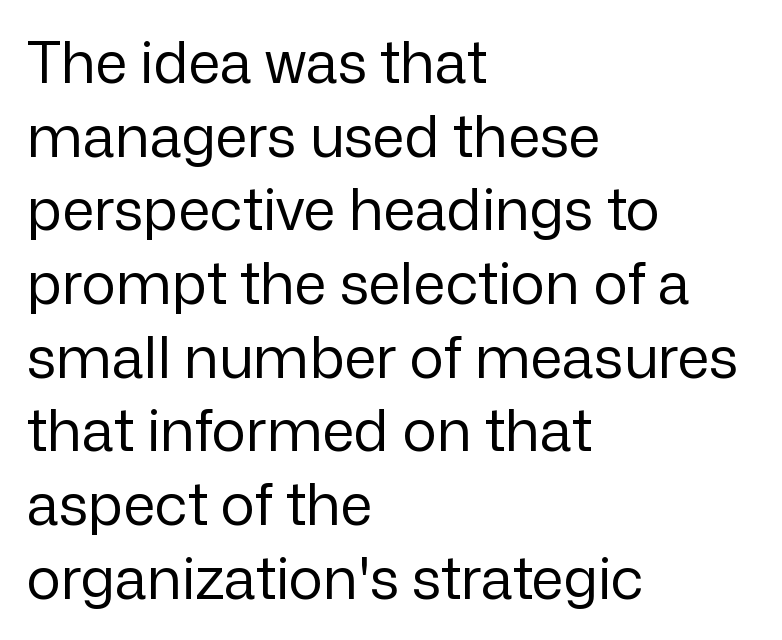
The image shows 58 px regular-weight sans-serif type, upright; set left-aligned, normal line spacing (1.27x), normal letter spacing, not underlined; low stroke contrast and a medium x-height.
